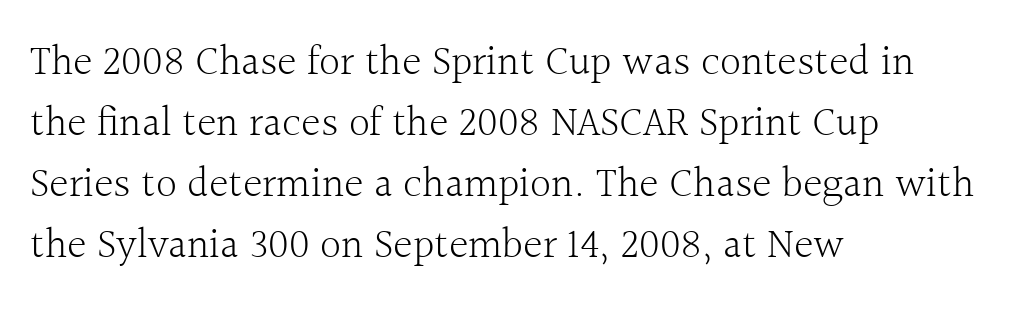
A typesetter would call this proportional, since set widths differ per character. These lines were composed using upright roman letters. Whoever set this chose a conventional vertical rhythm. These glyphs show unthickened strokes, regular width or finer.
